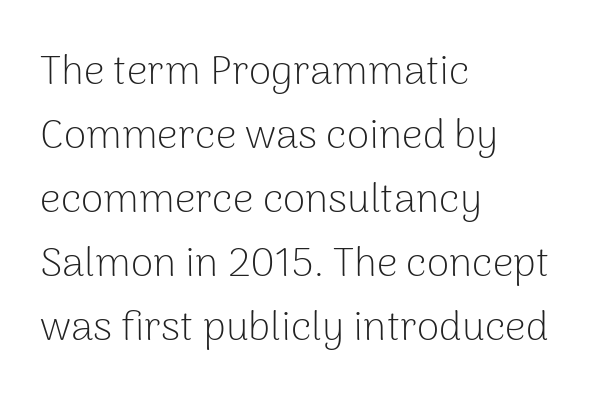
{"serif": "no", "italic": "no", "bold": "no", "weight": "light", "width": "normal", "stroke_contrast": "low", "x_height": "medium", "monospaced": "no", "underline": "no", "align": "left", "line_spacing": "normal", "line_spacing_ratio": 1.56, "letter_spacing": "normal", "letter_spacing_em": 0.0, "glyph_px": 41}
